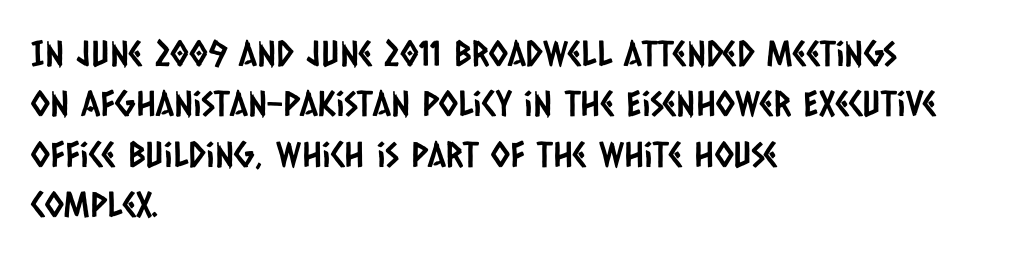
Nothing unusual about the tracking: characters are spaced as the font intends. The face used here is a sans, in the tradition of grotesques and geometrics. The rows are spaced the way most documents space them. Proportional: the letters do not fall into vertical columns. This rendering features lettering with no underline.
